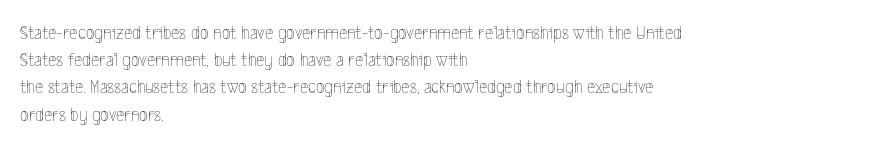
The image shows 20 px text type, upright; set left-aligned, normal line spacing (1.36x), normal letter spacing, not underlined.
